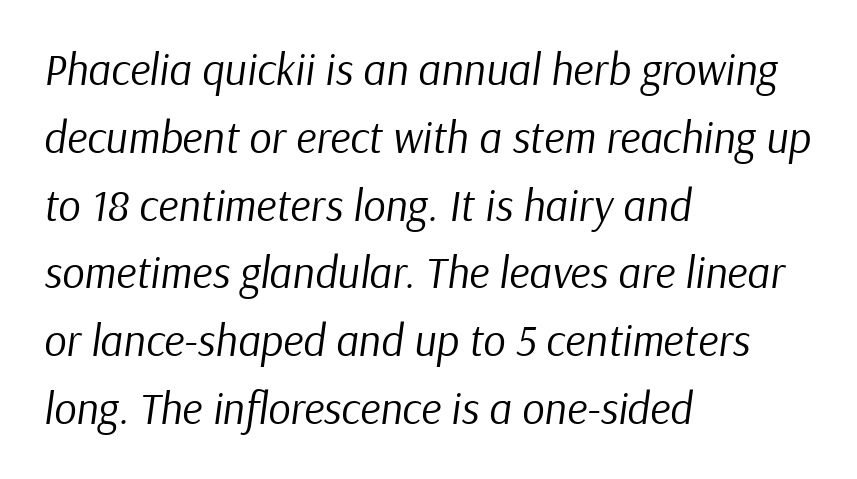
Descenders are the only things crossing below the line. Nothing unusual about the tracking: characters are spaced as the font intends. Letters have the restrained weight of plain body copy at most. It's the slanting kind of type. Here the designer chose a conventional face with non-uniform glyph widths. Horizontal alignment here is leftward, the default for most running prose.
